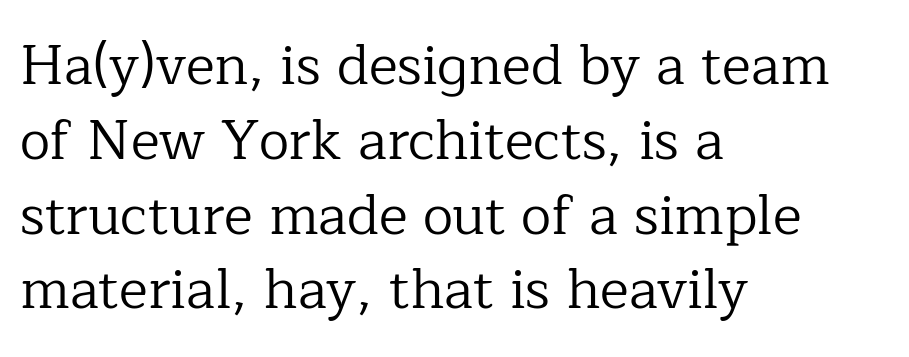
Q: Is the text bold? A: No.
Q: Is the text italic (slanted)? A: No, it is upright.
Q: Is the typeface a serif or a sans-serif typeface? A: Serif.
Q: Is the text underlined? A: No.
Q: How is the paragraph aligned? A: Left-aligned.
Q: Is the spacing between letters normal or unusually wide? A: Normal.
Q: Is the spacing between lines tight, normal or loose? A: Normal.
Q: Width (condensed, normal, or wide)? A: Normal.
Q: Stroke contrast? A: Low.
Q: x-height? A: Medium.
Q: Monospaced? A: No.
